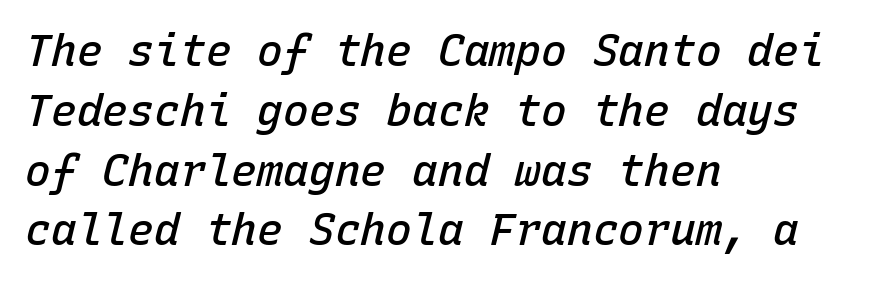
{"italic": "yes", "lean": "right", "slant_degrees": 15, "bold": "semi", "weight": "semibold", "width": "normal", "stroke_contrast": "low", "x_height": "medium", "monospaced": "yes", "underline": "no", "align": "left", "line_spacing": "normal", "line_spacing_ratio": 1.39, "letter_spacing": "normal", "letter_spacing_em": 0.0, "glyph_px": 43}
